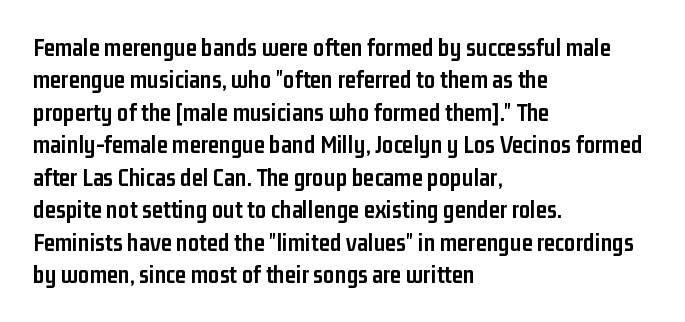
The image shows 25 px bold type, upright; set left-aligned, normal line spacing (1.3x), normal letter spacing, not underlined.
